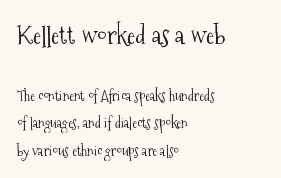
{"italic": "no", "bold": "no", "underline": "no", "align": "left", "line_spacing": "loose", "line_spacing_ratio": 1.96, "letter_spacing": "normal", "letter_spacing_em": 0.0, "larger_block": "first", "size_ratio": 1.79, "glyph_px": 25}
